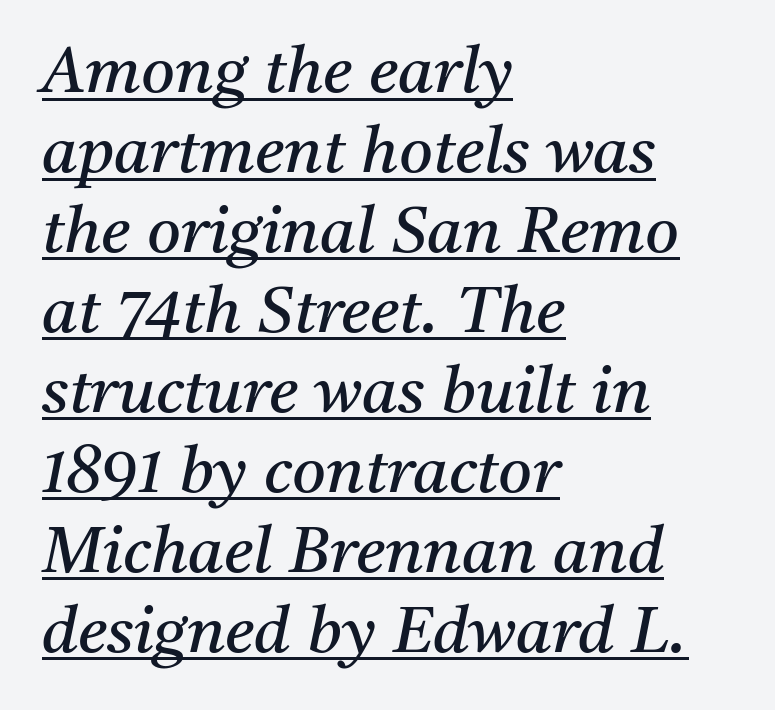
The image shows 65 px regular-weight serif type, italic (leaning right); set left-aligned, line spacing 1.23x, normal letter spacing, underlined; medium stroke contrast and a medium x-height.
